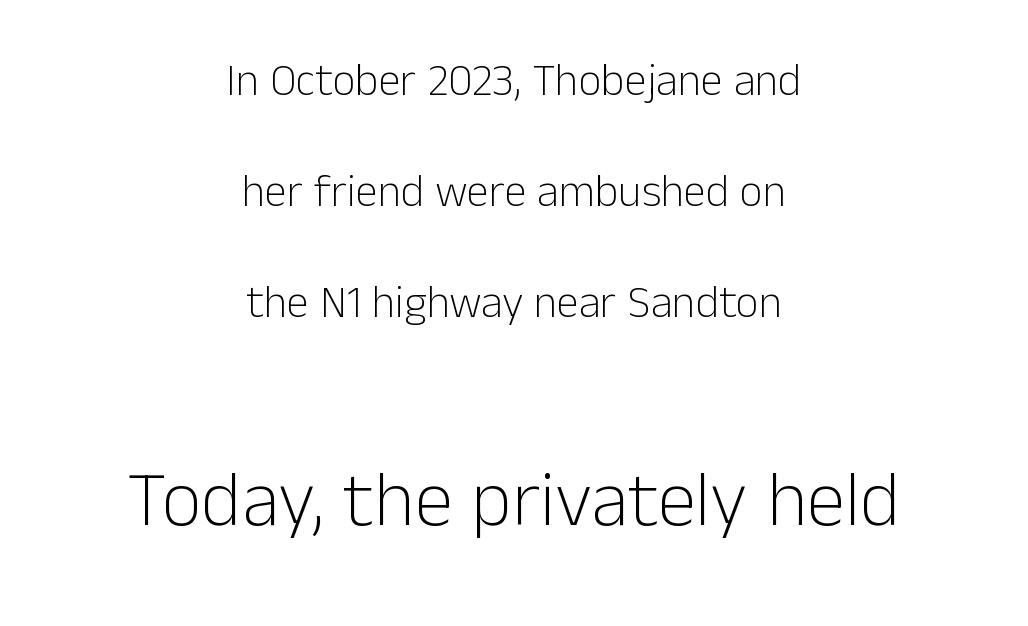
The image shows 78 px light sans-serif type, upright; set centered, loose line spacing (2.47x), normal letter spacing, not underlined; the second (bottom) block is 1.73x larger; low stroke contrast and a medium x-height.
